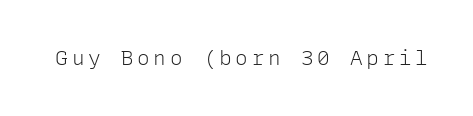
{"italic": "no", "bold": "no", "underline": "no", "glyph_px": 21}
